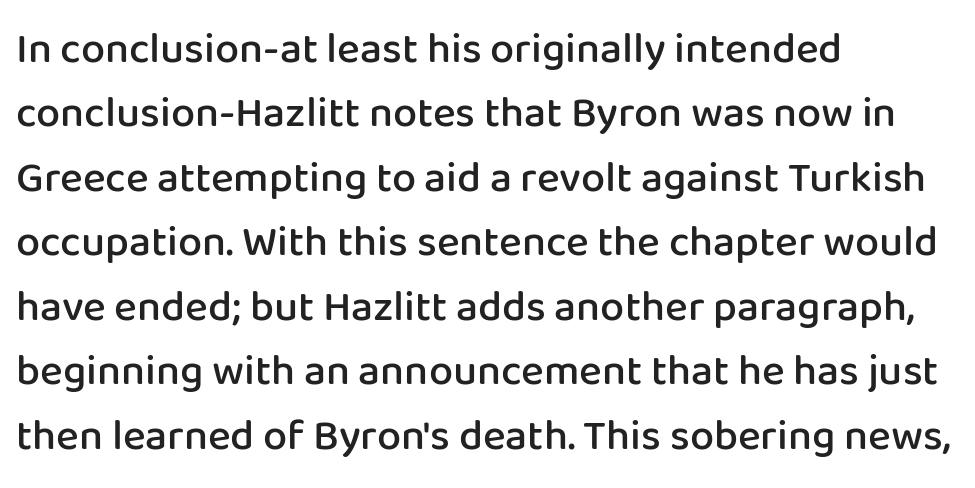
{"serif": "no", "italic": "no", "bold": "semi", "weight": "semibold", "width": "normal", "stroke_contrast": "low", "x_height": "medium", "monospaced": "no", "underline": "no", "align": "left", "line_spacing": "normal", "line_spacing_ratio": 1.5, "letter_spacing": "normal", "letter_spacing_em": 0.0, "glyph_px": 43}
